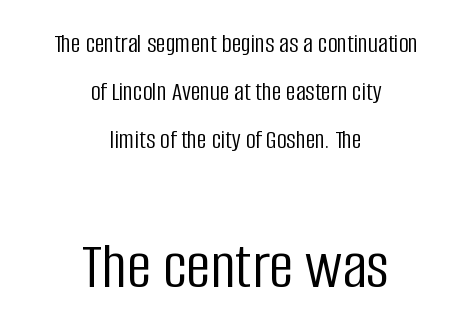
Q: Is the text bold? A: No.
Q: Is the text italic (slanted)? A: No, it is upright.
Q: Is the typeface a serif or a sans-serif typeface? A: Sans-serif.
Q: Is the text underlined? A: No.
Q: How is the paragraph aligned? A: Centered.
Q: Is the spacing between letters normal or unusually wide? A: Normal.
Q: Which block of text is set in a larger size, the first (top) or the second (bottom)? A: The second (bottom) one.
Q: Width (condensed, normal, or wide)? A: Condensed.
Q: Stroke contrast? A: Low.
Q: x-height? A: Large.
Q: Monospaced? A: No.
